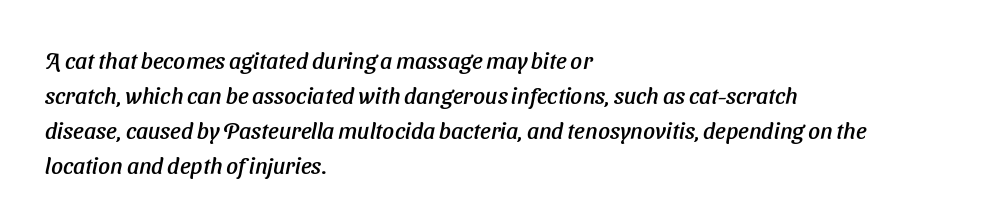
Q: Is the text italic (slanted)? A: Yes, it leans right by about 11 degrees.
Q: Is the text underlined? A: No.
Q: How is the paragraph aligned? A: Left-aligned.
Q: Is the spacing between letters normal or unusually wide? A: Normal.
Q: Is the spacing between lines tight, normal or loose? A: Normal.
